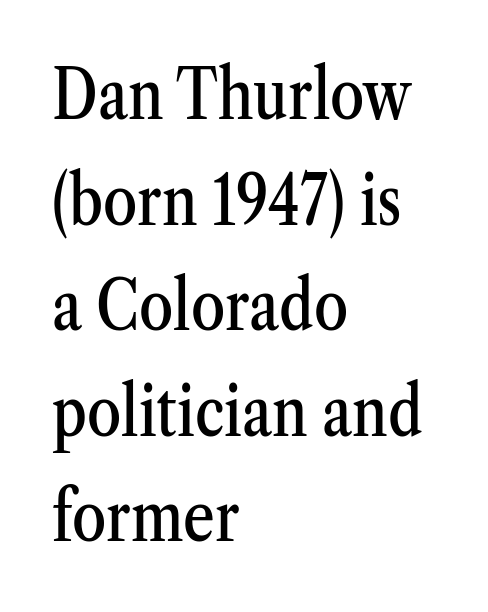
Q: Is the text italic (slanted)? A: No, it is upright.
Q: Is the typeface a serif or a sans-serif typeface? A: Serif.
Q: Is the text underlined? A: No.
Q: How is the paragraph aligned? A: Left-aligned.
Q: Is the spacing between letters normal or unusually wide? A: Normal.
Q: Is the spacing between lines tight, normal or loose? A: Normal.
Q: Width (condensed, normal, or wide)? A: Condensed.
Q: Stroke contrast? A: Medium.
Q: x-height? A: Medium.
Q: Monospaced? A: No.
